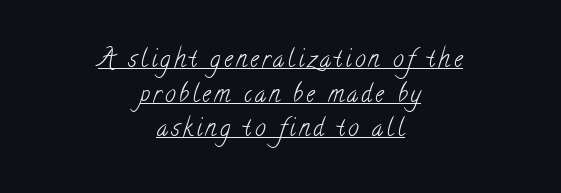
Q: Is the text bold? A: No.
Q: Is the text underlined? A: Yes.
Q: How is the paragraph aligned? A: Centered.
Q: Is the spacing between lines tight, normal or loose? A: Normal.
